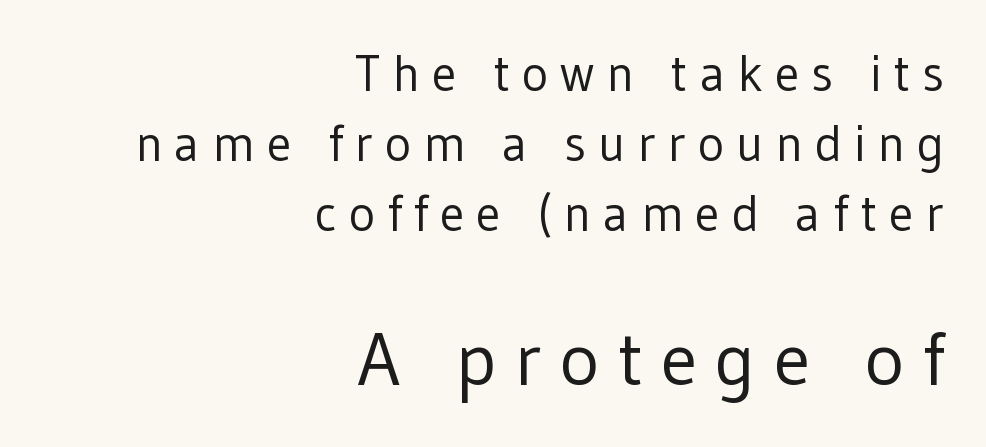
Q: Is the text bold? A: No.
Q: Is the text italic (slanted)? A: No, it is upright.
Q: Is the typeface a serif or a sans-serif typeface? A: Sans-serif.
Q: Is the text underlined? A: No.
Q: How is the paragraph aligned? A: Right-aligned.
Q: Is the spacing between letters normal or unusually wide? A: Unusually wide.
Q: Is the spacing between lines tight, normal or loose? A: Normal.
Q: Which block of text is set in a larger size, the first (top) or the second (bottom)? A: The second (bottom) one.
Q: Width (condensed, normal, or wide)? A: Normal.
Q: Stroke contrast? A: Low.
Q: x-height? A: Medium.
Q: Monospaced? A: No.
